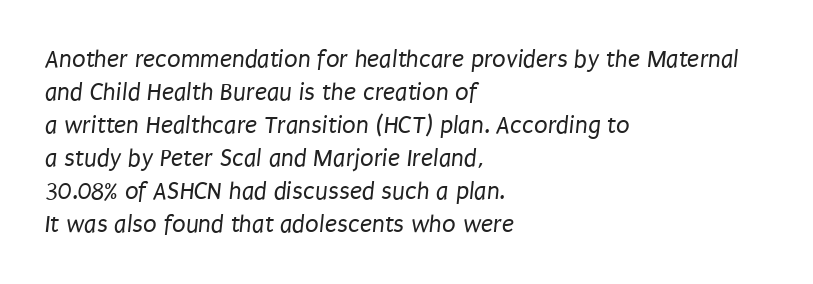
The image shows 25 px text type; set left-aligned, normal line spacing (1.32x), normal letter spacing, not underlined.
